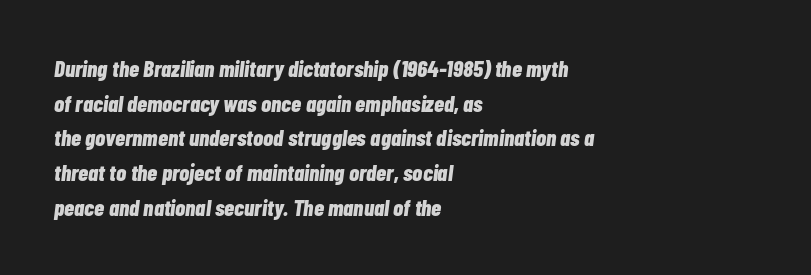
Any mark beneath the type? The region is blank. A typesetter would call this leading conventional body-copy spacing. The lettering tilts uniformly, giving the passage an italic look. Reading down the block, your eye returns to a fixed left position each line. The characters look thick and weighty, a clear bold.
